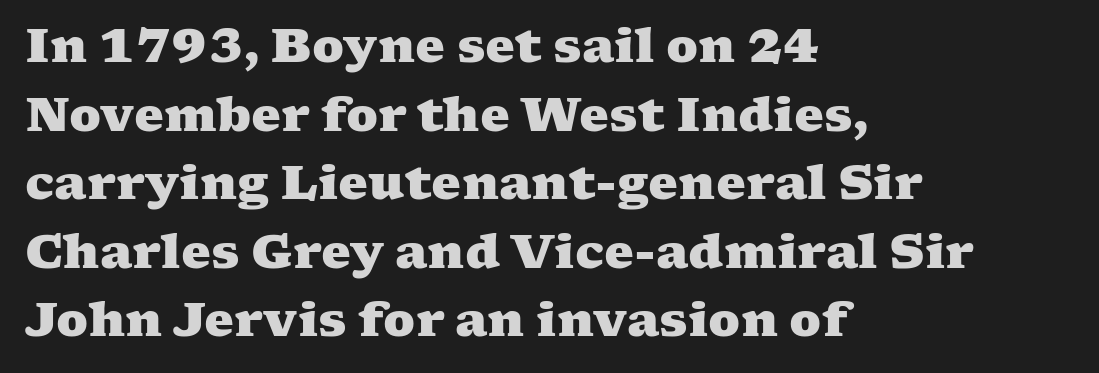
The image shows 47 px heavy, wide serif type; set left-aligned, normal line spacing (1.46x), normal letter spacing, not underlined; medium stroke contrast and a medium x-height.
